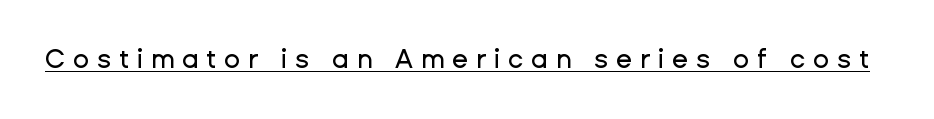
Caption: lettering with a line underneath. The lettering holds an erect, upright posture throughout. Tracking value appears strongly positive — letters spread wide.
